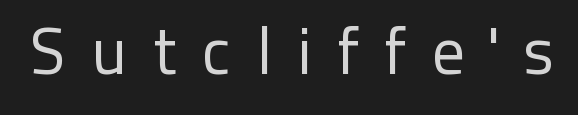
A roman cut, with each character standing at attention. Is the stroke heavy? The answer is a plain regular-or-lighter. Do the characters align in a grid? No, the font is proportional. This sample uses a sans-serif face.
